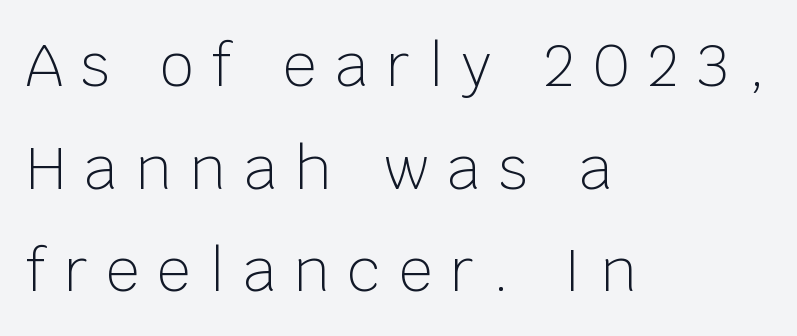
The image shows 59 px light sans-serif type, upright; set left-aligned, line spacing 1.74x, unusually wide letter spacing (+0.31 em), not underlined; low stroke contrast and a large x-height.
